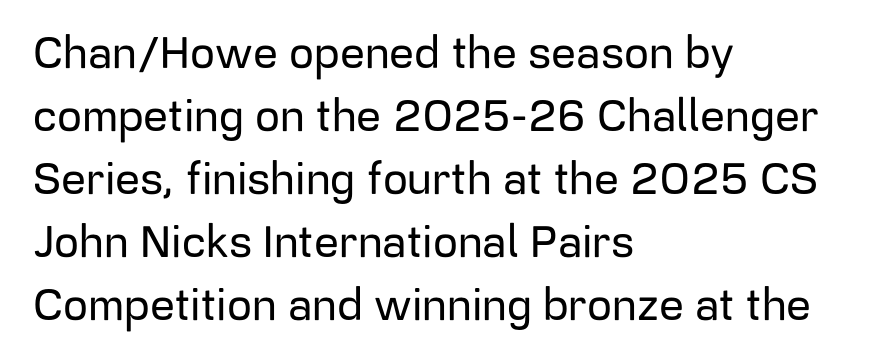
The image shows 44 px sans-serif type, upright; set left-aligned, normal line spacing (1.43x), normal letter spacing, not underlined; low stroke contrast and a medium x-height.
